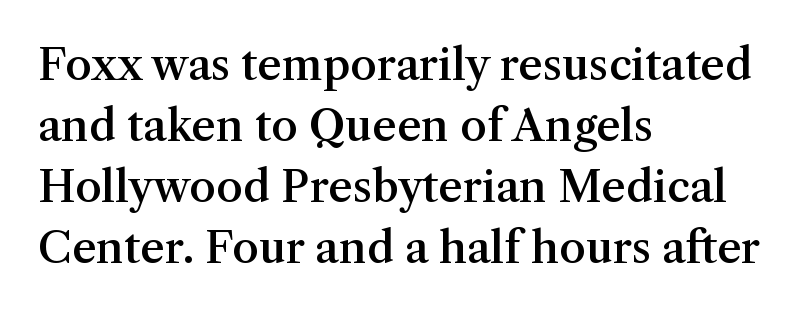
{"serif": "yes", "italic": "no", "bold": "semi", "weight": "semibold", "width": "normal", "stroke_contrast": "medium", "x_height": "medium", "monospaced": "no", "underline": "no", "align": "left", "line_spacing": "normal", "line_spacing_ratio": 1.42, "letter_spacing": "normal", "letter_spacing_em": 0.0, "glyph_px": 43}
